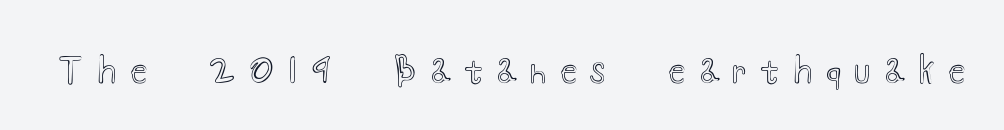
Students, note that the glyphs here are deliberately spaced far apart. The passage shown is typed in a proportional face where columns would drift. Notice how the stems are strictly vertical — no italics here. Rule under the text: the space is simply empty.
